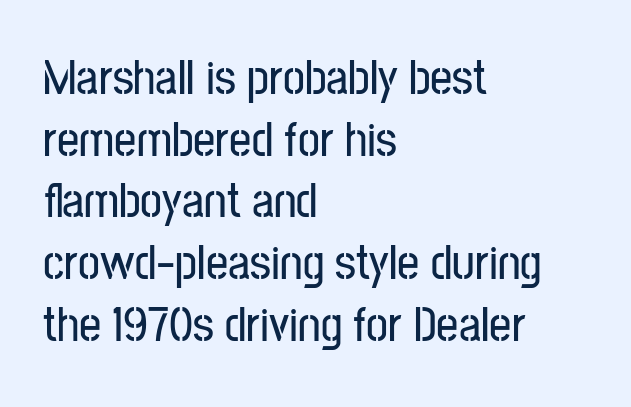
{"serif": "no", "italic": "no", "width": "condensed", "stroke_contrast": "low", "x_height": "medium", "monospaced": "no", "underline": "no", "align": "left", "line_spacing": "normal", "line_spacing_ratio": 1.26, "letter_spacing": "normal", "letter_spacing_em": 0.0, "glyph_px": 49}
